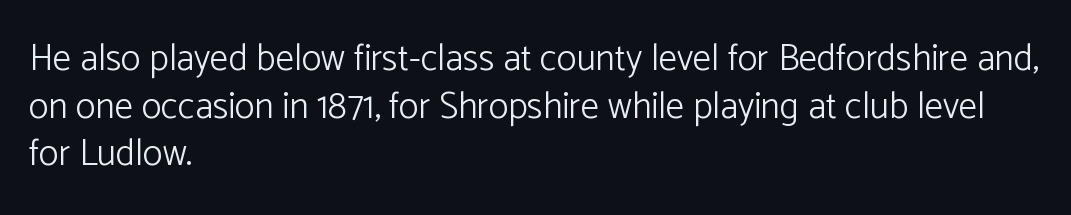
{"serif": "no", "italic": "no", "bold": "no", "weight": "light", "width": "normal", "stroke_contrast": "low", "x_height": "medium", "monospaced": "no", "underline": "no", "align": "left", "line_spacing": "normal", "line_spacing_ratio": 1.29, "letter_spacing": "normal", "letter_spacing_em": 0.0, "glyph_px": 37}
